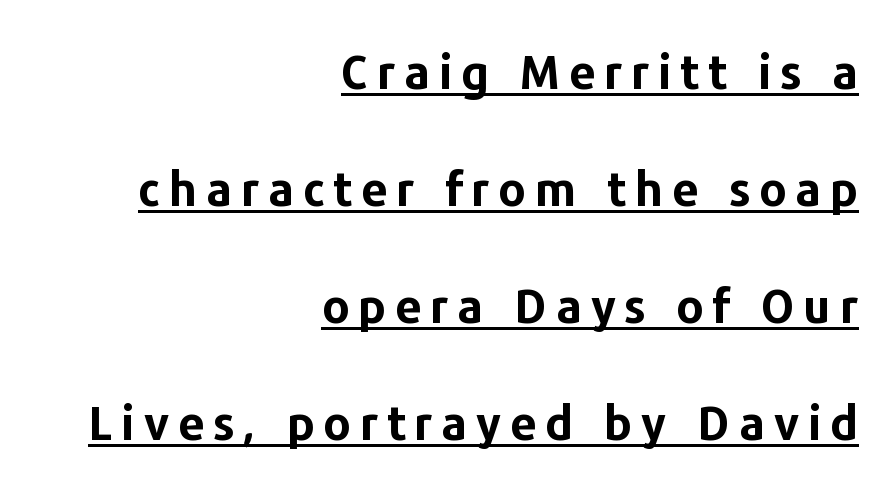
{"serif": "no", "italic": "no", "bold": "yes", "weight": "bold", "width": "normal", "stroke_contrast": "low", "x_height": "medium", "monospaced": "no", "underline": "yes", "align": "right", "line_spacing": "loose", "line_spacing_ratio": 2.49, "glyph_px": 47}
